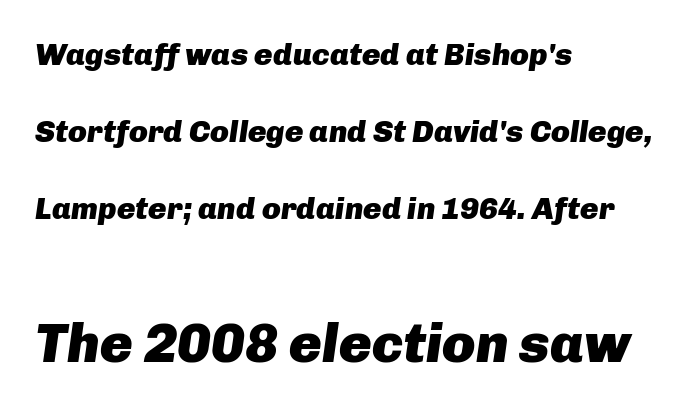
{"italic": "yes", "lean": "right", "slant_degrees": 8, "bold": "yes", "weight": "heavy", "width": "normal", "stroke_contrast": "low", "x_height": "medium", "monospaced": "no", "underline": "no", "align": "left", "line_spacing": "loose", "line_spacing_ratio": 2.48, "letter_spacing": "normal", "letter_spacing_em": 0.0, "larger_block": "second", "size_ratio": 1.77, "glyph_px": 55}
